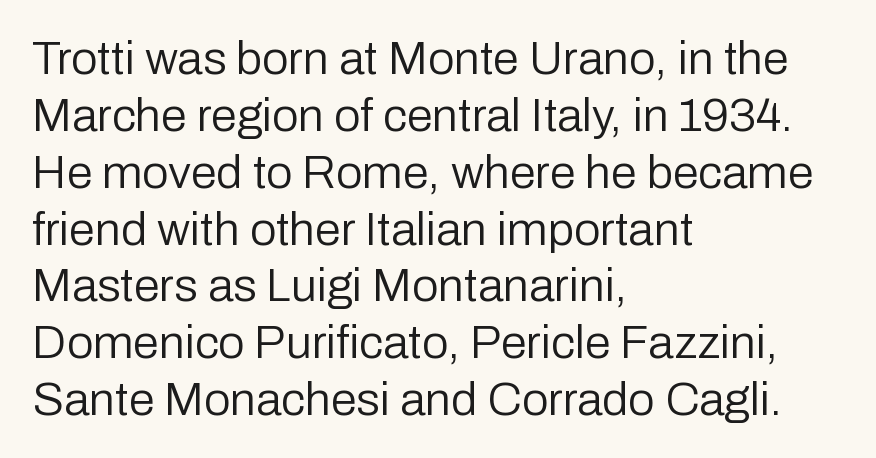
Q: Is the text bold? A: No.
Q: Is the text italic (slanted)? A: No, it is upright.
Q: Is the typeface a serif or a sans-serif typeface? A: Sans-serif.
Q: Is the text underlined? A: No.
Q: How is the paragraph aligned? A: Left-aligned.
Q: Is the spacing between letters normal or unusually wide? A: Normal.
Q: Width (condensed, normal, or wide)? A: Normal.
Q: Stroke contrast? A: Low.
Q: x-height? A: Medium.
Q: Monospaced? A: No.
